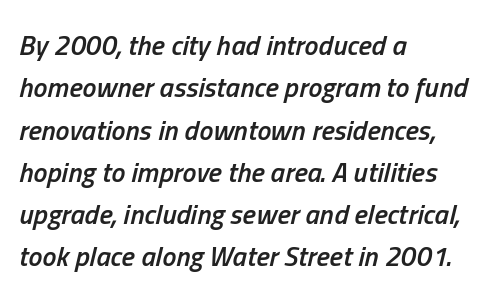
The image shows 28 px semibold, condensed type, italic (leaning right); set left-aligned, normal line spacing (1.51x), normal letter spacing, not underlined; low stroke contrast and a medium x-height.
